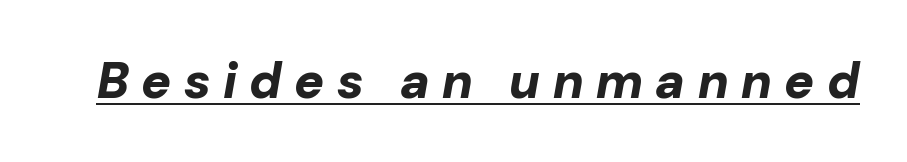
Letter spacing: wide. This is heavy type, rendered in bold. Check the space under the baseline: a stroke is drawn there. Think of a printed novel: that variable character pitch is what you see here. Quick note: italic.
